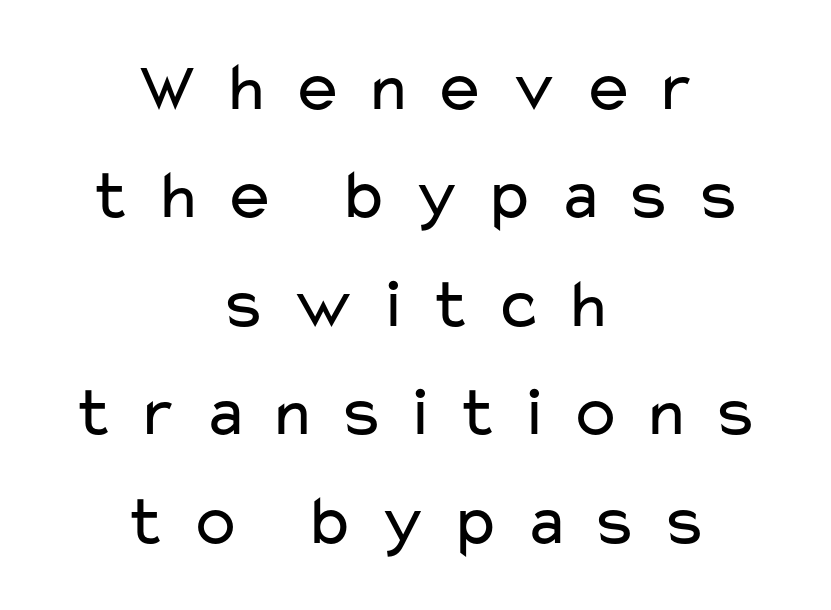
A typesetter would call this proportional, since set widths differ per character. The glyphs are unaccompanied by any horizontal stroke below them. Vertical stems look standard width or narrower in stroke. The font family rendered here belongs to the sans-serif group. Substantial extra tracking has been applied to these lines. In terms of posture, this sample is upright.
